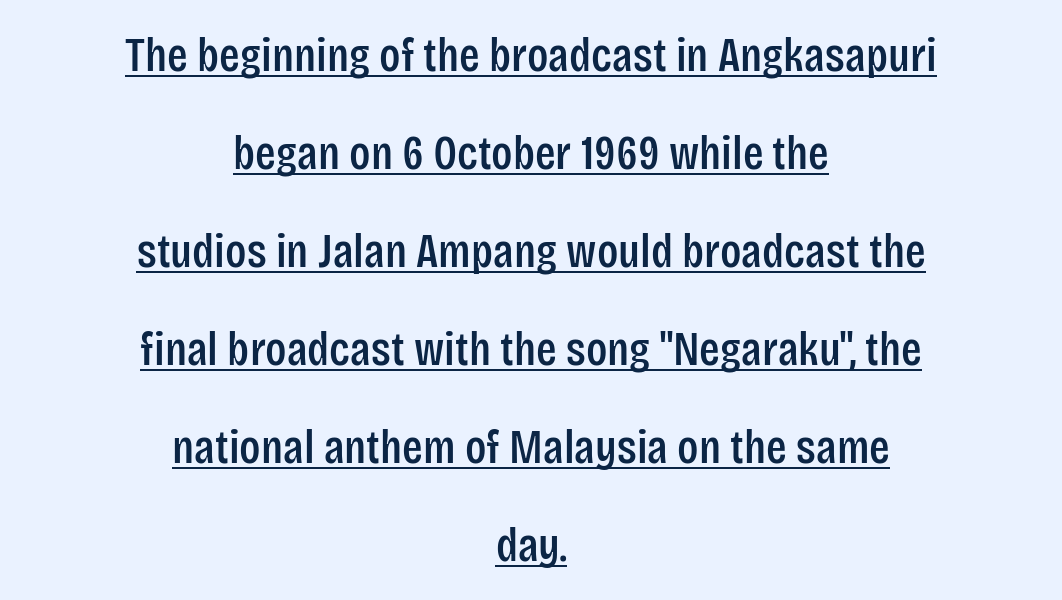
The image shows 48 px condensed sans-serif type, upright; set centered, loose line spacing (2.04x), normal letter spacing, underlined; low stroke contrast and a large x-height.
